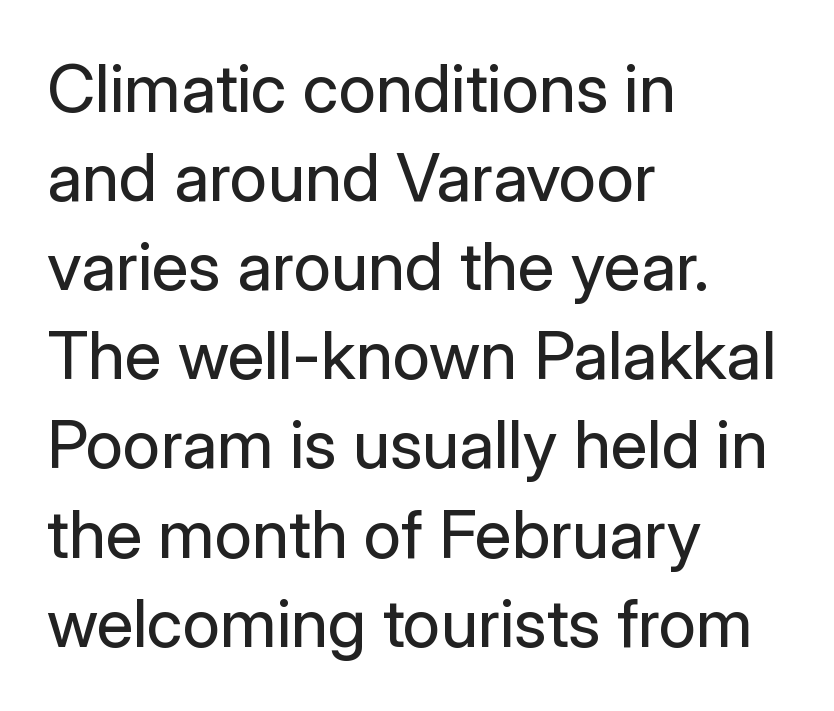
The image shows 67 px regular-weight sans-serif type, upright; set left-aligned, normal line spacing (1.33x), normal letter spacing, not underlined; low stroke contrast and a medium x-height.
